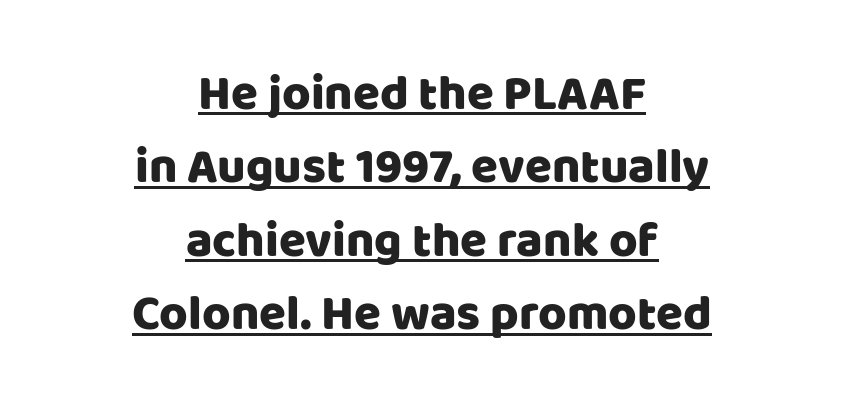
The image shows 49 px sans-serif type, upright; set centered, normal line spacing (1.5x), normal letter spacing, underlined; low stroke contrast and a large x-height.
